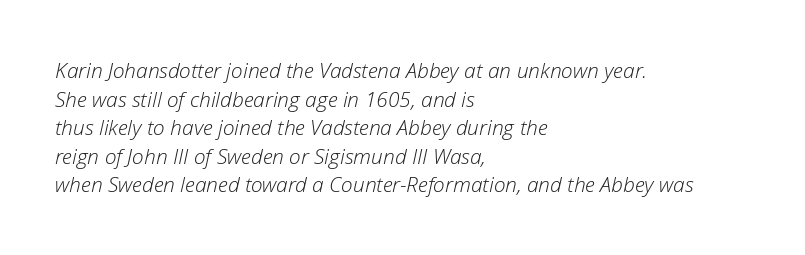
Characters follow at the spacing the type designer built in. Where is the straight margin? On the left. This reads as an unemphasized weight, regular at the heaviest. Decoration check: the copy has no underline.
